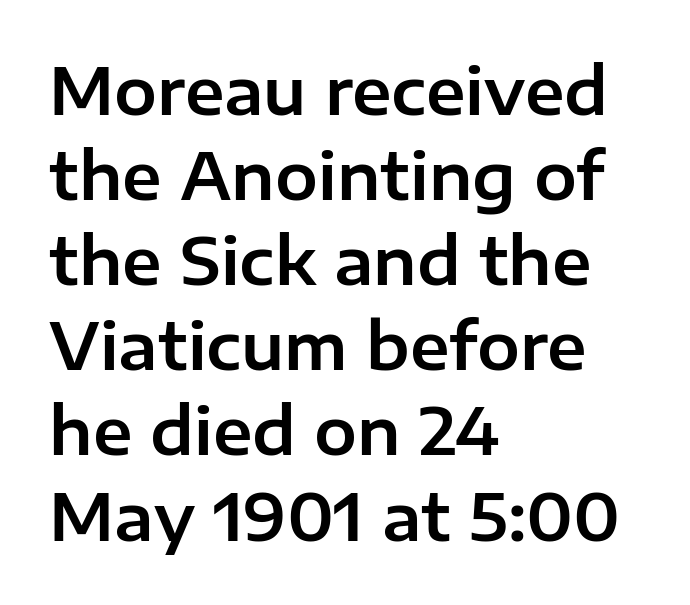
{"serif": "no", "italic": "no", "width": "normal", "stroke_contrast": "low", "x_height": "medium", "monospaced": "no", "underline": "no", "align": "left", "line_spacing": "normal", "line_spacing_ratio": 1.33, "letter_spacing": "normal", "letter_spacing_em": 0.0, "glyph_px": 64}
